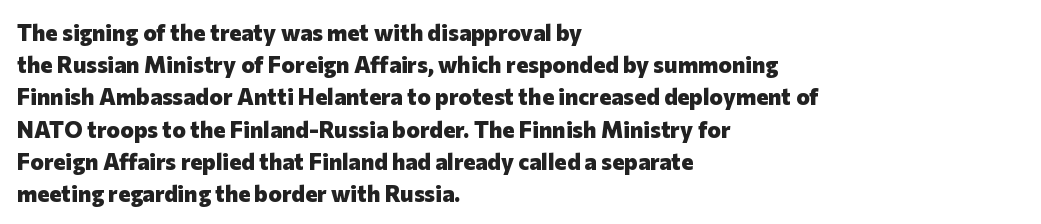
{"italic": "no", "bold": "yes", "underline": "no", "align": "left", "line_spacing": "normal", "line_spacing_ratio": 1.4, "letter_spacing": "normal", "letter_spacing_em": 0.0, "glyph_px": 23}
